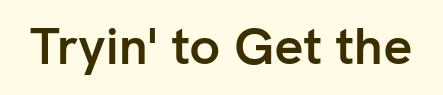
Q: Is the text bold? A: Yes.
Q: Is the text italic (slanted)? A: No, it is upright.
Q: Is the typeface a serif or a sans-serif typeface? A: Sans-serif.
Q: Is the text underlined? A: No.
Q: Is the spacing between letters normal or unusually wide? A: Normal.
Q: Width (condensed, normal, or wide)? A: Normal.
Q: Stroke contrast? A: Low.
Q: x-height? A: Medium.
Q: Monospaced? A: No.
